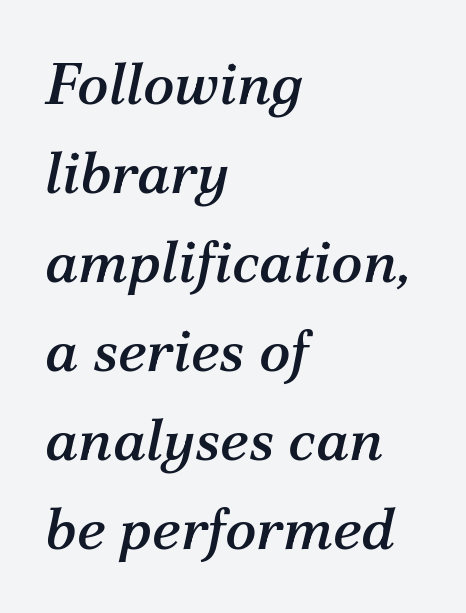
{"serif": "yes", "italic": "yes", "lean": "right", "slant_degrees": 12, "width": "normal", "stroke_contrast": "medium", "x_height": "medium", "monospaced": "no", "underline": "no", "align": "left", "line_spacing": "normal", "line_spacing_ratio": 1.51, "letter_spacing": "normal", "letter_spacing_em": 0.0, "glyph_px": 59}
